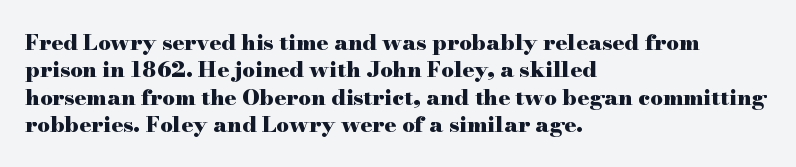
The image shows 22 px bold type, upright; set left-aligned, normal line spacing (1.25x), normal letter spacing, not underlined.
